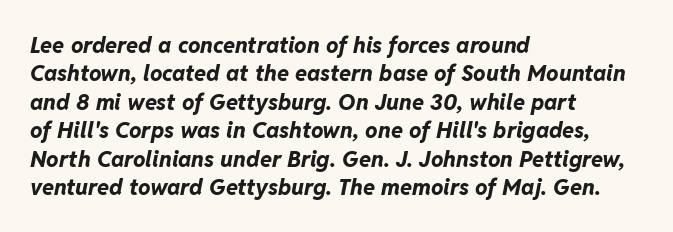
Look at the stroke-to-counter ratio: heavy, a bold. Compared with typical paragraphs, the rows here are spaced about the same. Reading down the block, your eye returns to a fixed left position each line. The face used here is rendered with its standard letterfit.
